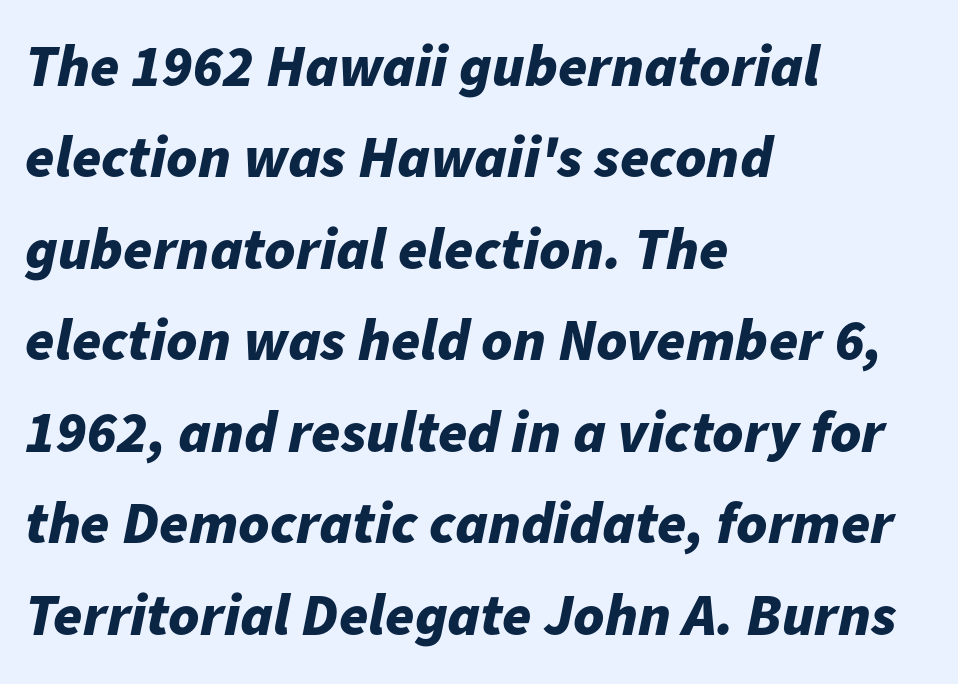
{"italic": "yes", "lean": "right", "slant_degrees": 11, "bold": "yes", "weight": "bold", "width": "normal", "stroke_contrast": "low", "x_height": "medium", "monospaced": "no", "underline": "no", "align": "left", "line_spacing": "normal", "line_spacing_ratio": 1.55, "letter_spacing": "normal", "letter_spacing_em": 0.0, "glyph_px": 59}
